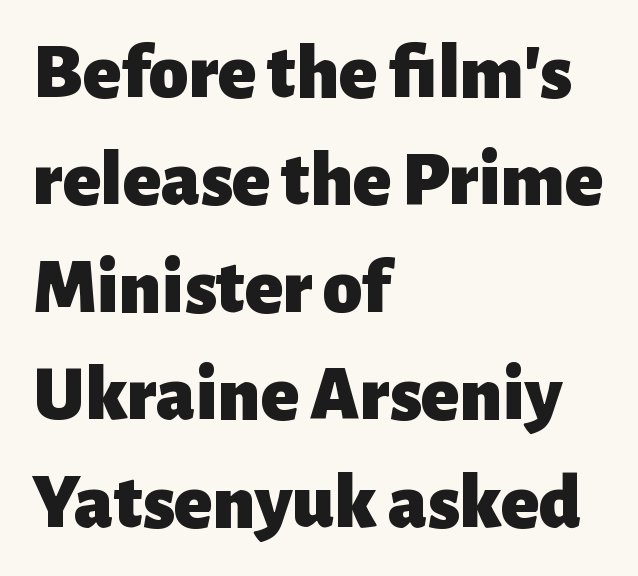
Horizontal alignment here is leftward, the default for most running prose. The letters stand straight up with perfectly vertical stems. Note the varied advance widths — an 'i' is clearly narrower than an 'm'. The block of text has a typical density, with ordinary space between rows. This rendering leaves character spacing at its baseline value. The area under the type is left untouched.
